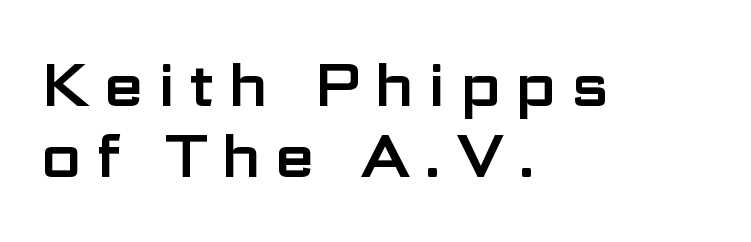
{"serif": "no", "italic": "no", "width": "wide", "stroke_contrast": "low", "x_height": "medium", "monospaced": "no", "underline": "no", "align": "left", "line_spacing_ratio": 1.21, "letter_spacing": "wide", "letter_spacing_em": 0.23, "glyph_px": 59}
